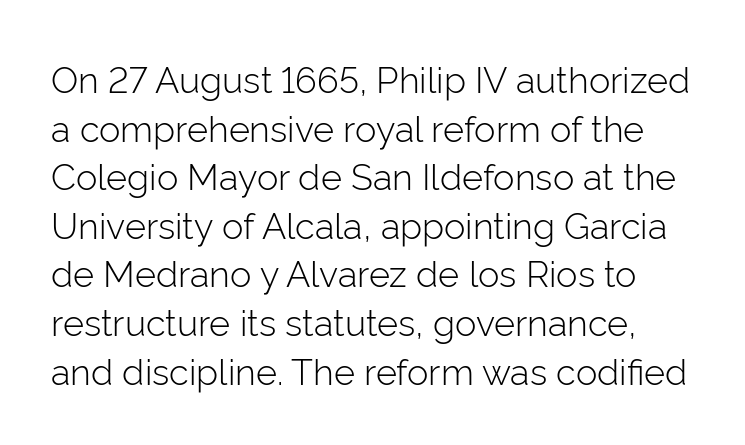
Inter-character spacing is left at the font's built-in metrics. Reading down the column, the eye jumps a familiar distance to each next line. Each letter keeps its own natural width here, so spacing adapts to shape. The characters display no serif detailing; their extremities are plain.
